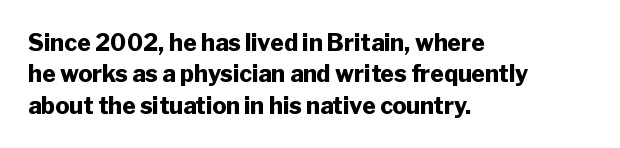
The image shows 23 px bold type, upright; set left-aligned, normal line spacing (1.36x), normal letter spacing, not underlined.
